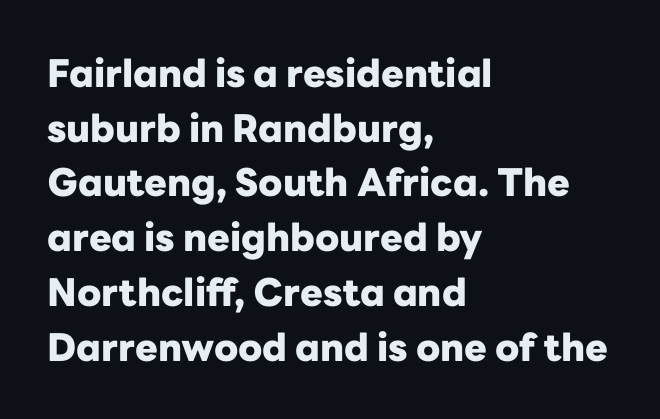
{"serif": "no", "italic": "no", "bold": "yes", "weight": "heavy", "width": "normal", "stroke_contrast": "low", "x_height": "medium", "monospaced": "no", "underline": "no", "align": "left", "line_spacing": "normal", "line_spacing_ratio": 1.44, "letter_spacing": "normal", "letter_spacing_em": 0.0, "glyph_px": 38}
